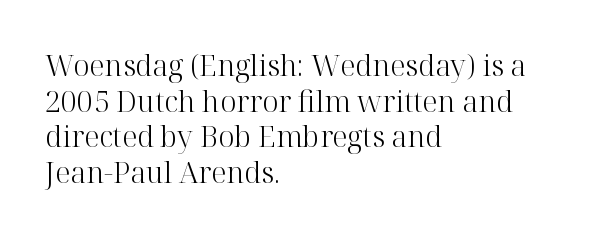
Q: Is the text bold? A: No.
Q: Is the text italic (slanted)? A: No, it is upright.
Q: Is the typeface a serif or a sans-serif typeface? A: Serif.
Q: Is the text underlined? A: No.
Q: How is the paragraph aligned? A: Left-aligned.
Q: Is the spacing between letters normal or unusually wide? A: Normal.
Q: Width (condensed, normal, or wide)? A: Normal.
Q: Stroke contrast? A: High.
Q: x-height? A: Medium.
Q: Monospaced? A: No.
